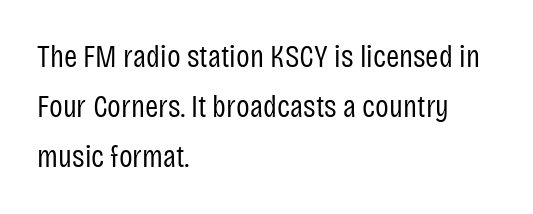
{"serif": "no", "italic": "no", "bold": "no", "weight": "regular", "width": "condensed", "stroke_contrast": "low", "x_height": "large", "monospaced": "no", "underline": "no", "align": "left", "line_spacing": "normal", "line_spacing_ratio": 1.57, "letter_spacing": "normal", "letter_spacing_em": 0.0, "glyph_px": 32}
